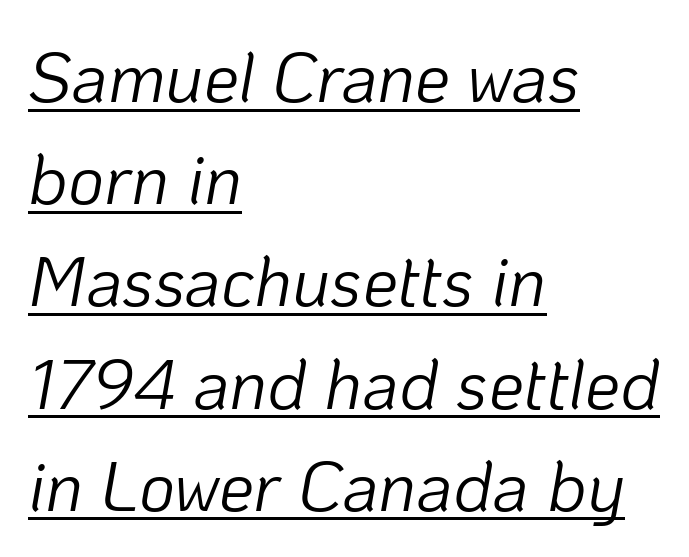
All the whitespace from short lines collects on the right. Do the characters align in a grid? No, the font is proportional. Normally led — the rows are evenly, conventionally spaced. No extra ink here — the face is not bold. The rendering keeps characters at their native spacing. Each line of the rendering has a horizontal stroke beneath the glyphs.
